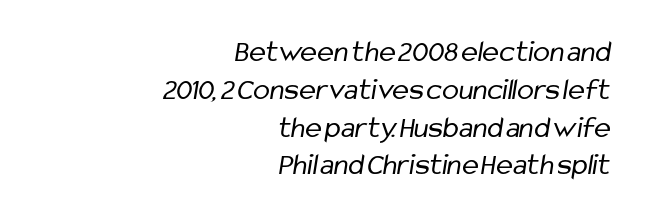
{"serif": "no", "bold": "no", "weight": "regular", "width": "condensed", "stroke_contrast": "low", "x_height": "medium", "monospaced": "no", "underline": "no", "align": "right", "line_spacing_ratio": 1.22, "letter_spacing": "normal", "letter_spacing_em": 0.0, "glyph_px": 31}
